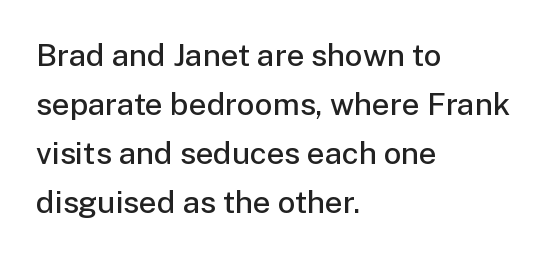
Q: Is the text bold? A: Semi-bold.
Q: Is the text italic (slanted)? A: No, it is upright.
Q: Is the typeface a serif or a sans-serif typeface? A: Sans-serif.
Q: Is the text underlined? A: No.
Q: How is the paragraph aligned? A: Left-aligned.
Q: Is the spacing between letters normal or unusually wide? A: Normal.
Q: Is the spacing between lines tight, normal or loose? A: Normal.
Q: Width (condensed, normal, or wide)? A: Normal.
Q: Stroke contrast? A: Low.
Q: x-height? A: Medium.
Q: Monospaced? A: No.
